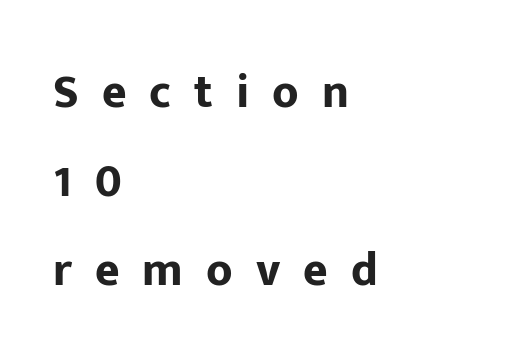
The image shows 47 px bold sans-serif type, upright; set left-aligned, line spacing 1.89x, unusually wide letter spacing (+0.49 em), not underlined; low stroke contrast and a medium x-height.
